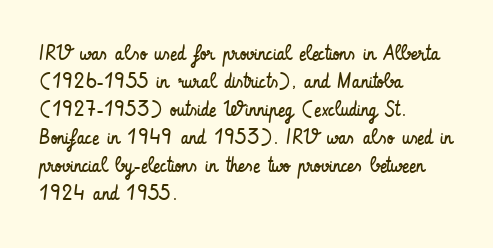
{"italic": "no", "bold": "no", "underline": "no", "align": "left", "line_spacing": "normal", "line_spacing_ratio": 1.33, "letter_spacing": "normal", "letter_spacing_em": 0.0, "glyph_px": 21}
